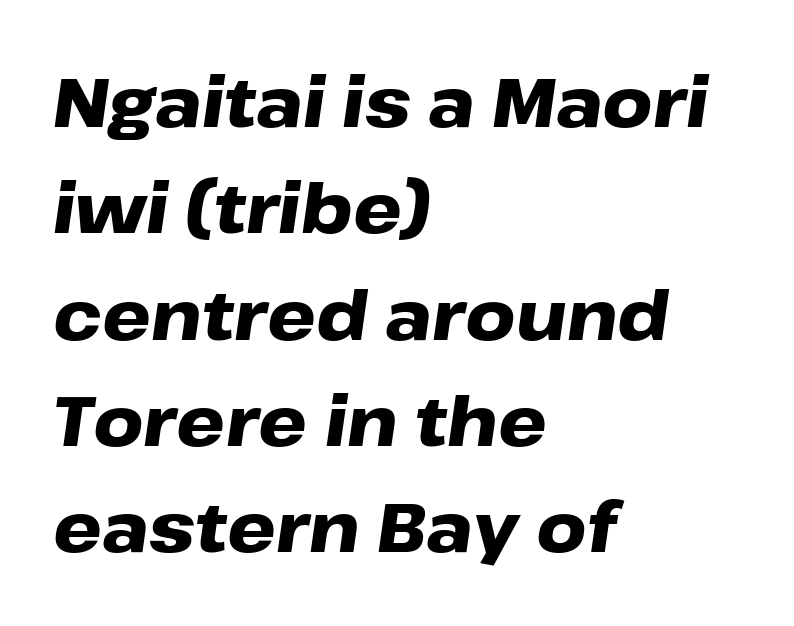
The face used here is proportionally spaced, like ordinary book or web type. Caption: bold face, heavy strokes. Rows of type keep a routine distance in the vertical direction. Only glyphs here, with clear space below each row. In terms of posture, this sample is oblique.
